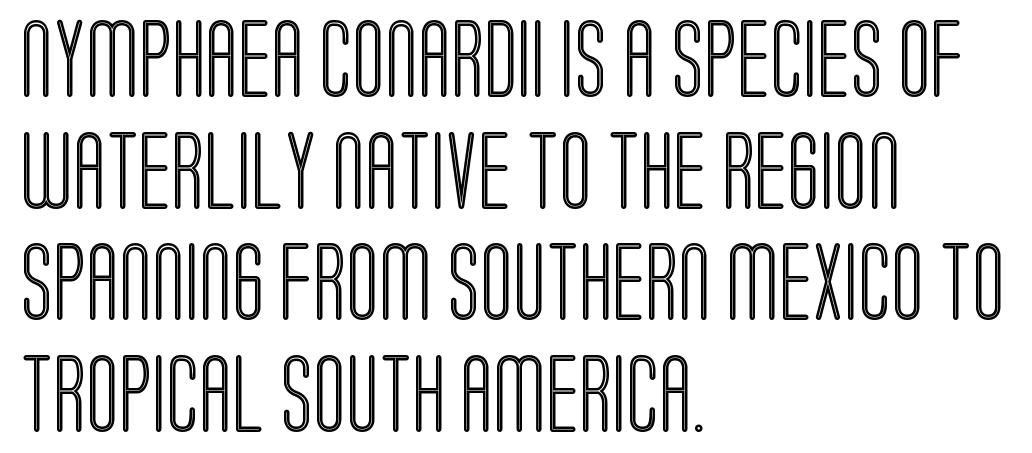
Q: Is the text italic (slanted)? A: No, it is upright.
Q: Is the text underlined? A: No.
Q: How is the paragraph aligned? A: Left-aligned.
Q: Is the spacing between letters normal or unusually wide? A: Normal.
Q: Is the spacing between lines tight, normal or loose? A: Normal.
Q: Width (condensed, normal, or wide)? A: Condensed.
Q: x-height? A: Large.
Q: Monospaced? A: No.
